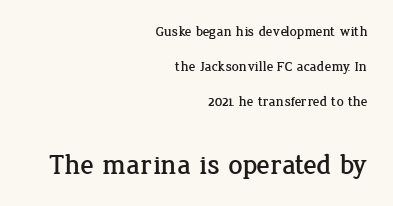
The image shows 28 px serif type, upright; set right-aligned, loose line spacing (2.49x), normal letter spacing, not underlined; the second (bottom) block is 2.0x larger; low stroke contrast and a medium x-height.
